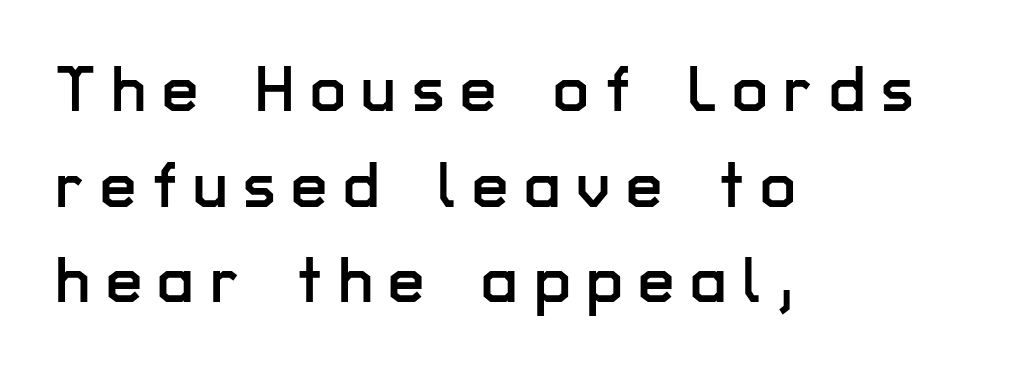
{"serif": "no", "italic": "no", "width": "normal", "stroke_contrast": "low", "x_height": "medium", "monospaced": "no", "underline": "no", "align": "left", "line_spacing": "normal", "line_spacing_ratio": 1.47, "letter_spacing": "wide", "letter_spacing_em": 0.24, "glyph_px": 65}
